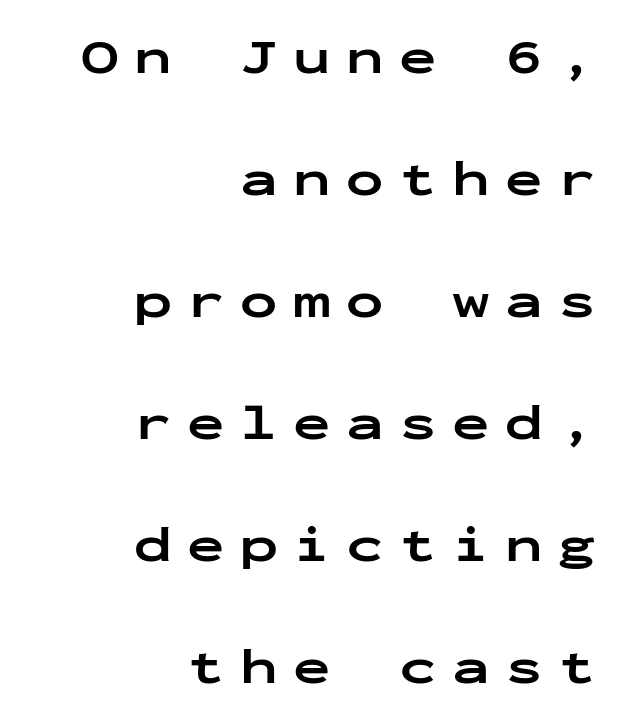
The image shows 50 px bold, wide sans-serif type, upright, monospaced; set right-aligned, loose line spacing (2.44x), unusually wide letter spacing (+0.31 em), not underlined; low stroke contrast and a medium x-height.
